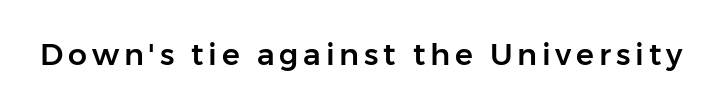
The image shows 30 px sans-serif type, upright; set not underlined; low stroke contrast and a medium x-height.
